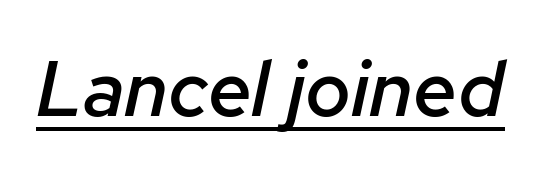
A fair bit of extra ink — the face is semibold, not bold. Beneath each row of characters lies a ruled line. Notice how the stems are inclined rather than vertical — that's the hallmark of italics. Default kerning and tracking; the words read as compact shapes. These lines are rendered in a variable-pitch font.
